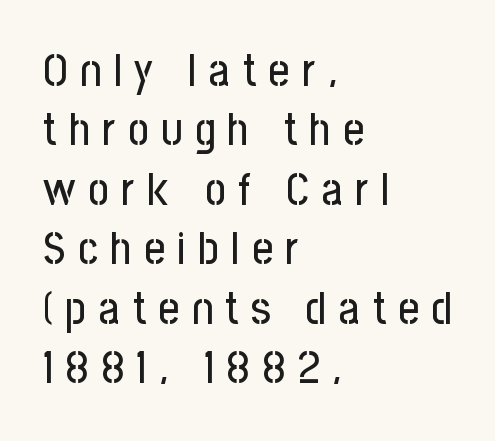
{"serif": "no", "italic": "no", "width": "condensed", "stroke_contrast": "low", "x_height": "medium", "monospaced": "no", "underline": "no", "align": "left", "line_spacing": "normal", "line_spacing_ratio": 1.32, "letter_spacing": "wide", "letter_spacing_em": 0.28, "glyph_px": 45}
